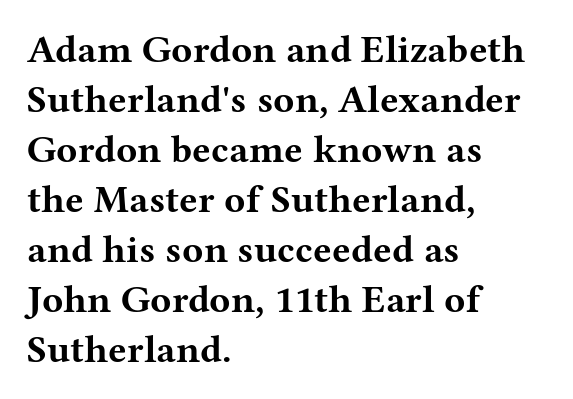
{"serif": "yes", "italic": "no", "bold": "yes", "weight": "bold", "width": "wide", "stroke_contrast": "medium", "x_height": "medium", "monospaced": "no", "underline": "no", "align": "left", "line_spacing": "normal", "line_spacing_ratio": 1.28, "letter_spacing": "normal", "letter_spacing_em": 0.0, "glyph_px": 39}
